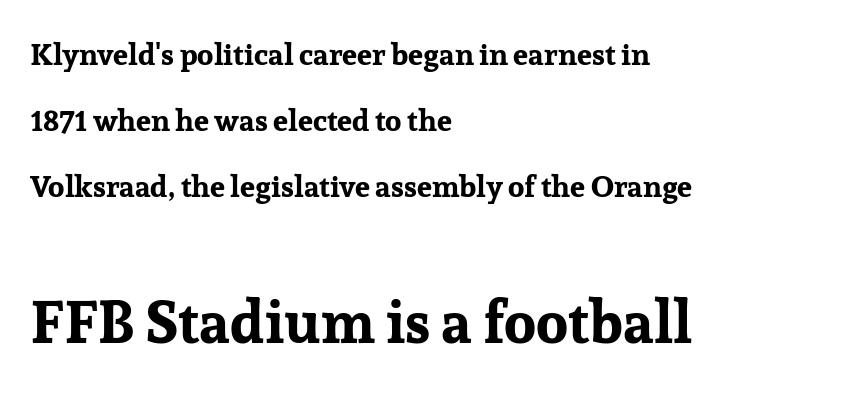
The letters advance in unequal steps, a hallmark of proportional type. Check the space under the baseline: it is left empty. Every character sits straight up, as roman type does. A student would notice the bottom passage is typeset larger than what precedes it. As a designer I'd log this as weight 700, bold.
